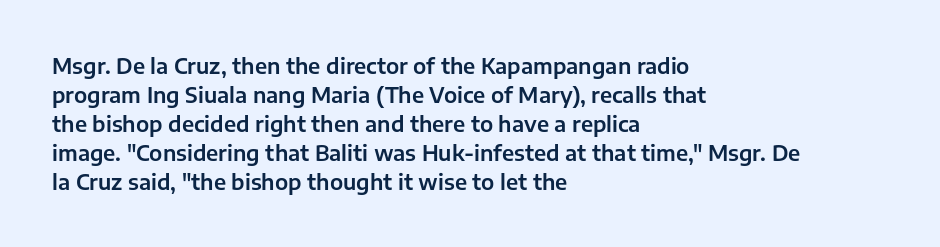
Does the leading feel generous? No, just average. Nobody touched the tracking dial on this one. This is the regular roman posture of the typeface. Visually the block forms a straight wall on the left and a jagged coastline on the right.
